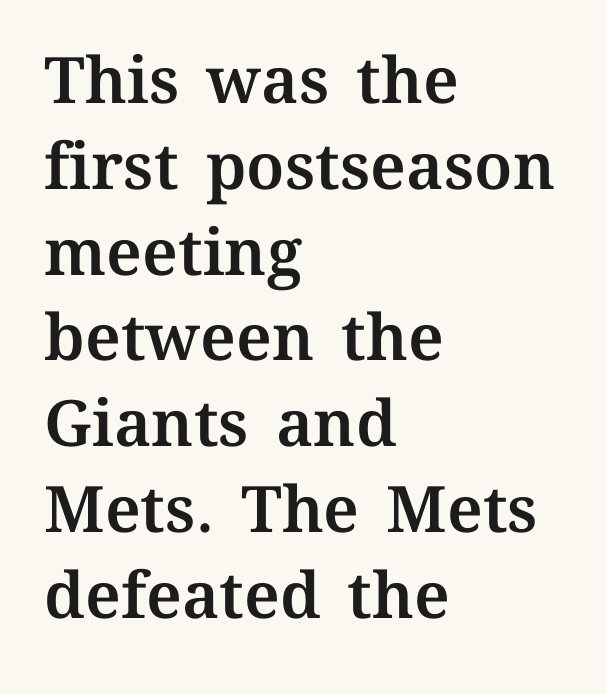
Q: Is the text italic (slanted)? A: No, it is upright.
Q: Is the text underlined? A: No.
Q: How is the paragraph aligned? A: Left-aligned.
Q: Is the spacing between letters normal or unusually wide? A: Normal.
Q: Is the spacing between lines tight, normal or loose? A: Normal.
Q: Width (condensed, normal, or wide)? A: Normal.
Q: Stroke contrast? A: Medium.
Q: x-height? A: Medium.
Q: Monospaced? A: No.
